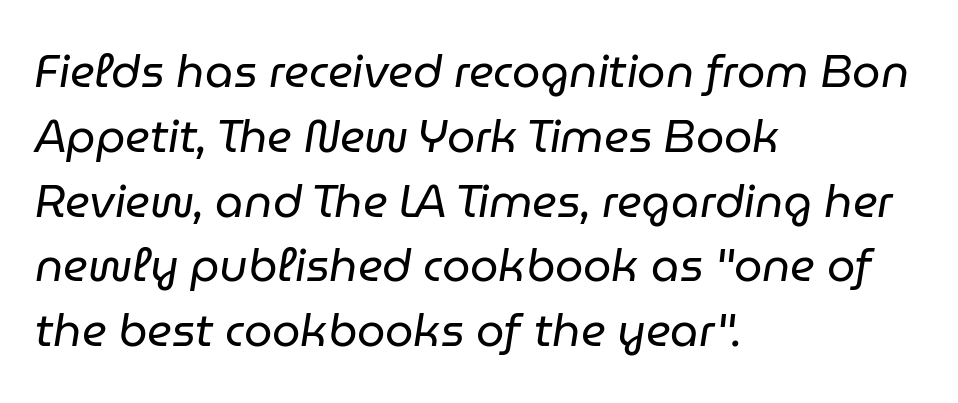
Letters rest on an invisible, unmarked baseline. Left-aligned paragraph, ragged on the right. A typesetter would call this leading conventional body-copy spacing. The letters are slanted; this is an italic face. Inter-character spacing is left at the font's built-in metrics. The letters advance in unequal steps, a hallmark of proportional type.
